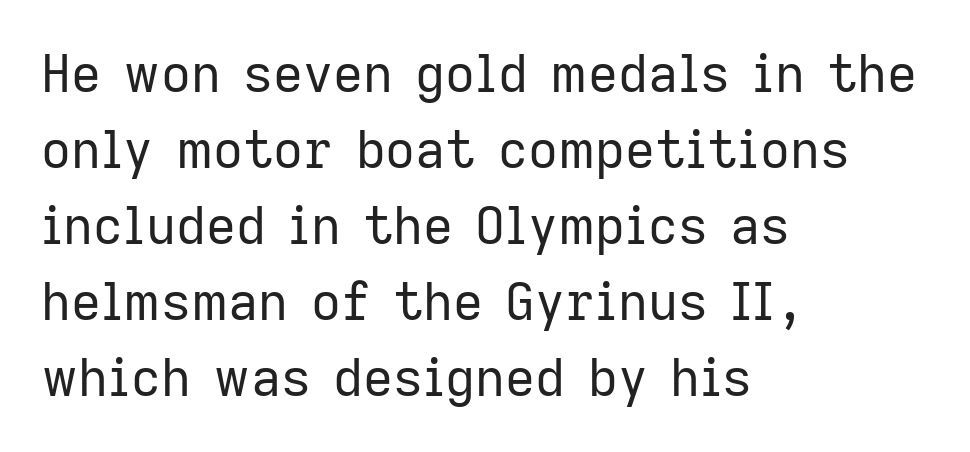
Q: Is the text bold? A: No.
Q: Is the text italic (slanted)? A: No, it is upright.
Q: Is the typeface a serif or a sans-serif typeface? A: Sans-serif.
Q: Is the text underlined? A: No.
Q: How is the paragraph aligned? A: Left-aligned.
Q: Is the spacing between letters normal or unusually wide? A: Normal.
Q: Is the spacing between lines tight, normal or loose? A: Normal.
Q: Width (condensed, normal, or wide)? A: Normal.
Q: Stroke contrast? A: Low.
Q: x-height? A: Medium.
Q: Monospaced? A: No.
